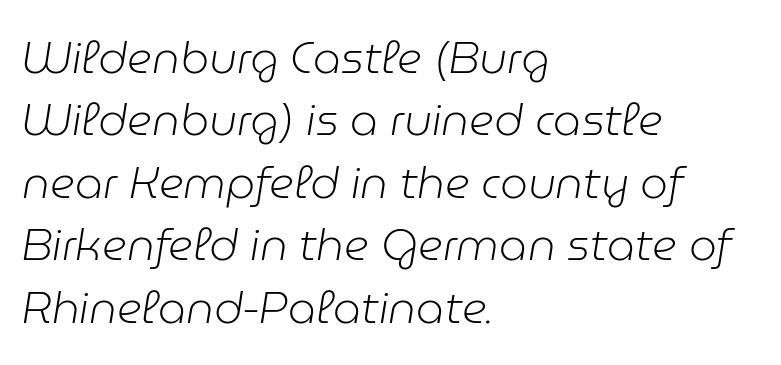
Q: Is the text bold? A: No.
Q: Is the text italic (slanted)? A: Yes, it leans right by about 9 degrees.
Q: Is the text underlined? A: No.
Q: How is the paragraph aligned? A: Left-aligned.
Q: Is the spacing between letters normal or unusually wide? A: Normal.
Q: Is the spacing between lines tight, normal or loose? A: Normal.
Q: Width (condensed, normal, or wide)? A: Normal.
Q: Stroke contrast? A: Low.
Q: x-height? A: Medium.
Q: Monospaced? A: No.
